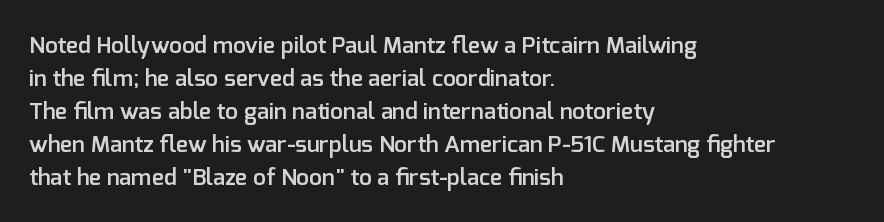
Q: Is the text bold? A: Semi-bold.
Q: Is the text italic (slanted)? A: No, it is upright.
Q: Is the text underlined? A: No.
Q: How is the paragraph aligned? A: Left-aligned.
Q: Is the spacing between letters normal or unusually wide? A: Normal.
Q: Is the spacing between lines tight, normal or loose? A: Normal.
